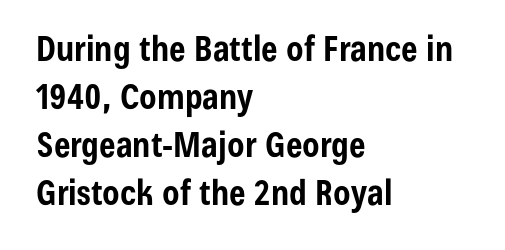
The image shows 35 px bold, condensed sans-serif type, upright; set left-aligned, normal line spacing (1.37x), normal letter spacing, not underlined; low stroke contrast and a medium x-height.
